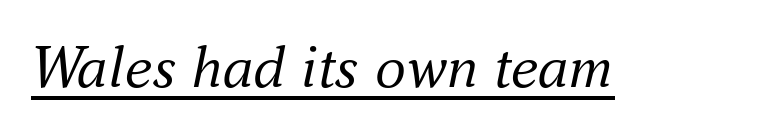
{"serif": "yes", "italic": "yes", "lean": "right", "slant_degrees": 16, "bold": "no", "weight": "regular", "width": "normal", "stroke_contrast": "medium", "x_height": "small", "monospaced": "no", "underline": "yes", "letter_spacing": "normal", "letter_spacing_em": 0.0, "glyph_px": 62}
